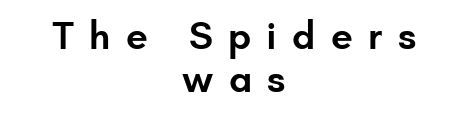
Q: Is the text bold? A: Semi-bold.
Q: Is the text italic (slanted)? A: No, it is upright.
Q: Is the typeface a serif or a sans-serif typeface? A: Sans-serif.
Q: Is the text underlined? A: No.
Q: How is the paragraph aligned? A: Centered.
Q: Is the spacing between letters normal or unusually wide? A: Unusually wide.
Q: Is the spacing between lines tight, normal or loose? A: Tight.
Q: Width (condensed, normal, or wide)? A: Normal.
Q: Stroke contrast? A: Low.
Q: x-height? A: Small.
Q: Monospaced? A: No.
